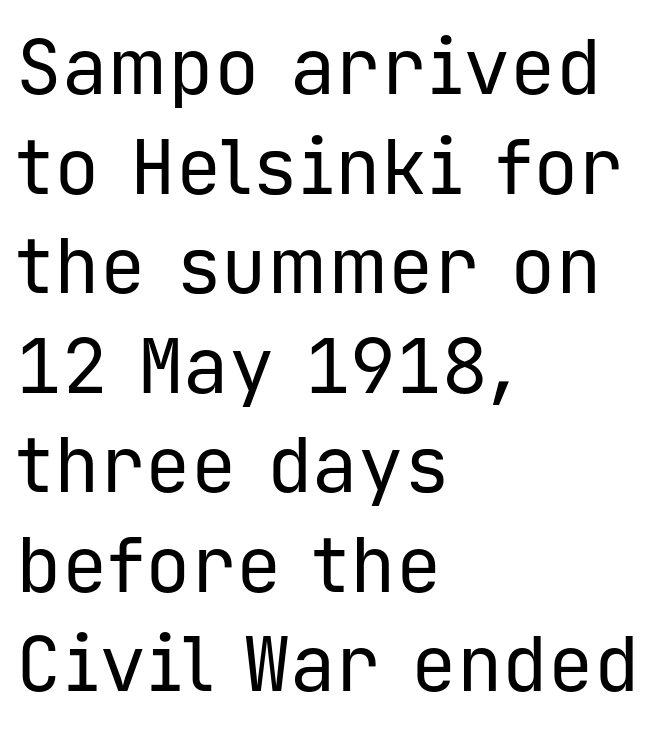
Q: Is the text bold? A: No.
Q: Is the text italic (slanted)? A: No, it is upright.
Q: Is the typeface a serif or a sans-serif typeface? A: Sans-serif.
Q: Is the text underlined? A: No.
Q: How is the paragraph aligned? A: Left-aligned.
Q: Is the spacing between letters normal or unusually wide? A: Normal.
Q: Is the spacing between lines tight, normal or loose? A: Normal.
Q: Width (condensed, normal, or wide)? A: Normal.
Q: Stroke contrast? A: Low.
Q: x-height? A: Medium.
Q: Monospaced? A: Yes.
